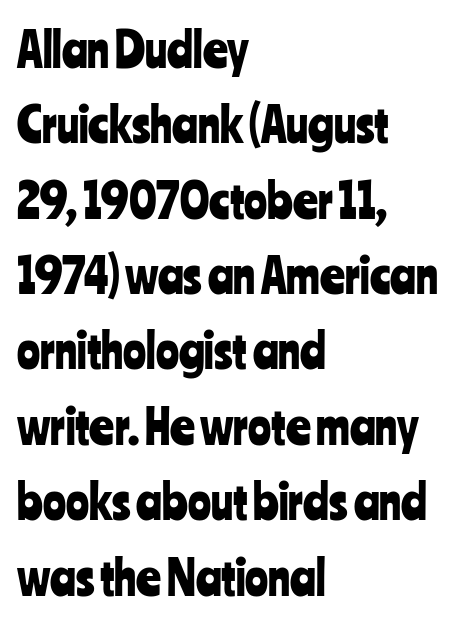
{"serif": "no", "italic": "no", "width": "condensed", "stroke_contrast": "low", "x_height": "medium", "monospaced": "no", "underline": "no", "align": "left", "line_spacing": "normal", "line_spacing_ratio": 1.57, "letter_spacing": "normal", "letter_spacing_em": 0.0, "glyph_px": 48}
